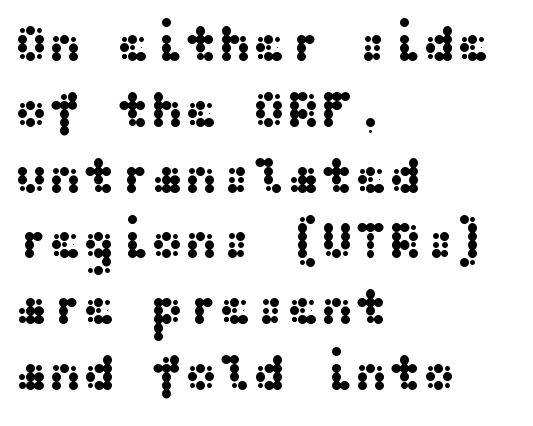
Q: Is the text italic (slanted)? A: No, it is upright.
Q: Is the typeface a serif or a sans-serif typeface? A: Sans-serif.
Q: Is the text underlined? A: No.
Q: How is the paragraph aligned? A: Left-aligned.
Q: Is the spacing between letters normal or unusually wide? A: Normal.
Q: Is the spacing between lines tight, normal or loose? A: Normal.
Q: Width (condensed, normal, or wide)? A: Wide.
Q: Stroke contrast? A: Medium.
Q: x-height? A: Medium.
